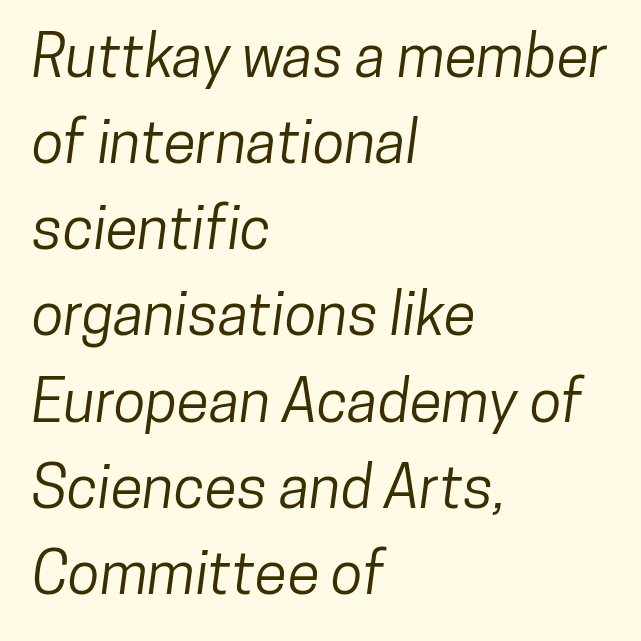
{"serif": "no", "width": "condensed", "stroke_contrast": "low", "x_height": "medium", "monospaced": "no", "underline": "no", "align": "left", "line_spacing": "normal", "line_spacing_ratio": 1.46, "letter_spacing": "normal", "letter_spacing_em": 0.0, "glyph_px": 59}
